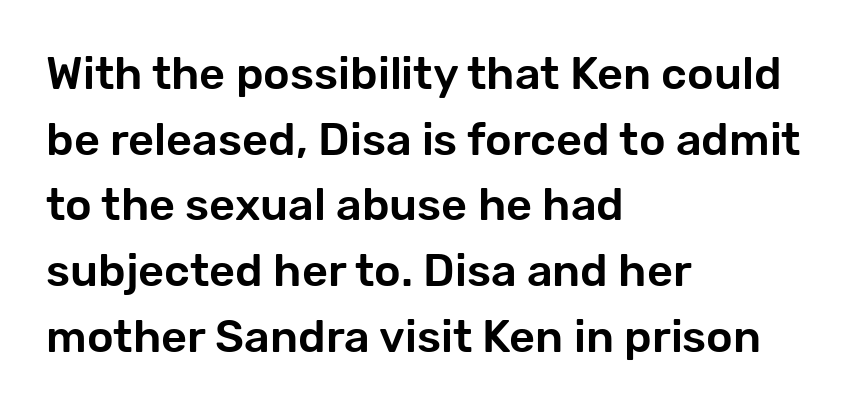
Q: Is the text italic (slanted)? A: No, it is upright.
Q: Is the typeface a serif or a sans-serif typeface? A: Sans-serif.
Q: Is the text underlined? A: No.
Q: How is the paragraph aligned? A: Left-aligned.
Q: Is the spacing between letters normal or unusually wide? A: Normal.
Q: Is the spacing between lines tight, normal or loose? A: Normal.
Q: Width (condensed, normal, or wide)? A: Normal.
Q: Stroke contrast? A: Low.
Q: x-height? A: Medium.
Q: Monospaced? A: No.
